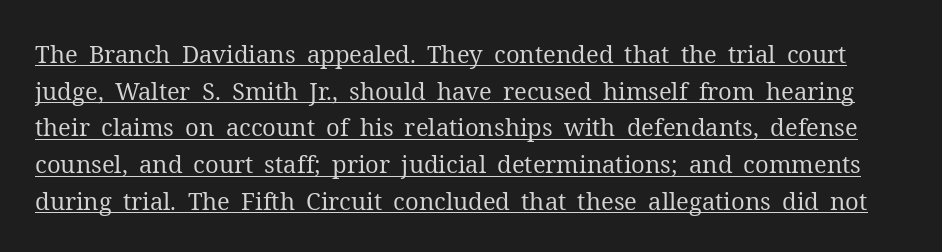
Q: Is the text bold? A: No.
Q: Is the text italic (slanted)? A: No, it is upright.
Q: Is the text underlined? A: Yes.
Q: Is the spacing between letters normal or unusually wide? A: Normal.
Q: Is the spacing between lines tight, normal or loose? A: Normal.
